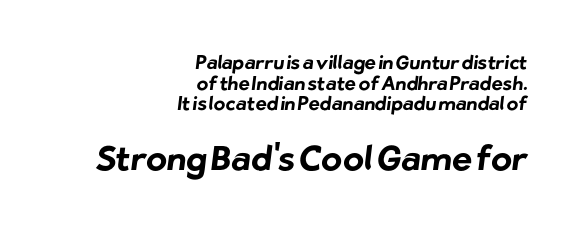
Q: Is the text bold? A: Yes.
Q: Is the typeface a serif or a sans-serif typeface? A: Sans-serif.
Q: Is the text underlined? A: No.
Q: How is the paragraph aligned? A: Right-aligned.
Q: Is the spacing between letters normal or unusually wide? A: Normal.
Q: Is the spacing between lines tight, normal or loose? A: Tight.
Q: Which block of text is set in a larger size, the first (top) or the second (bottom)? A: The second (bottom) one.
Q: Width (condensed, normal, or wide)? A: Normal.
Q: Stroke contrast? A: Low.
Q: x-height? A: Medium.
Q: Monospaced? A: No.
